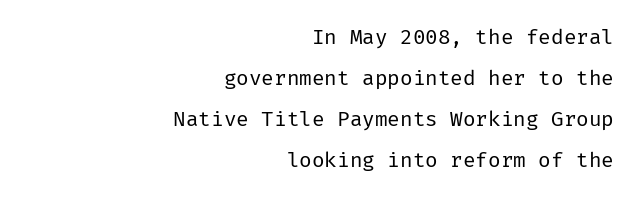
The image shows 21 px text type, upright; set right-aligned, loose line spacing (1.95x), normal letter spacing, not underlined.
